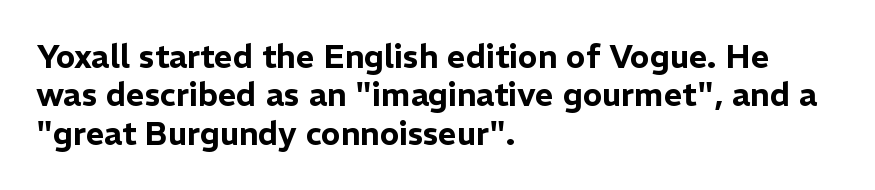
Q: Is the text italic (slanted)? A: No, it is upright.
Q: Is the typeface a serif or a sans-serif typeface? A: Sans-serif.
Q: Is the text underlined? A: No.
Q: How is the paragraph aligned? A: Left-aligned.
Q: Is the spacing between letters normal or unusually wide? A: Normal.
Q: Width (condensed, normal, or wide)? A: Normal.
Q: Stroke contrast? A: Low.
Q: x-height? A: Medium.
Q: Monospaced? A: No.
